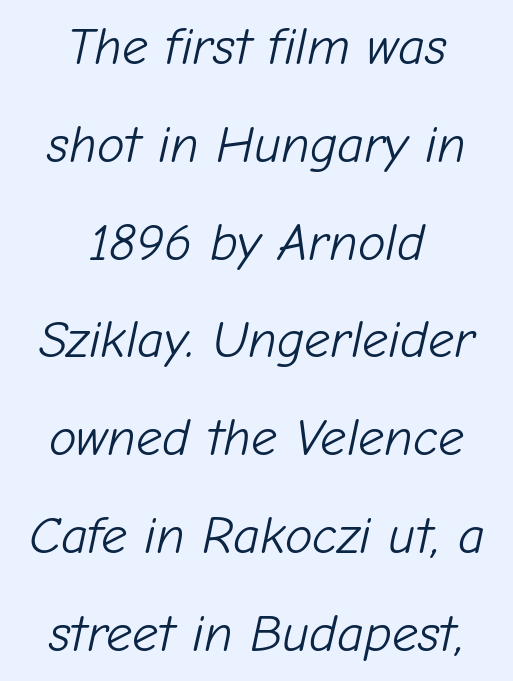
The image shows 52 px light type, italic (leaning right); set centered, line spacing 1.88x, normal letter spacing, not underlined; low stroke contrast and a medium x-height.
